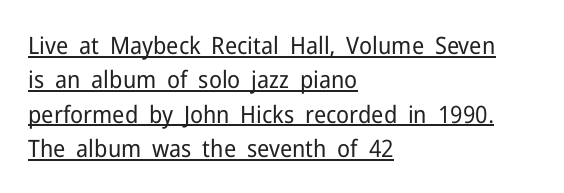
{"italic": "no", "bold": "no", "underline": "yes", "align": "left", "line_spacing": "normal", "line_spacing_ratio": 1.43, "letter_spacing": "normal", "letter_spacing_em": 0.0, "glyph_px": 24}
